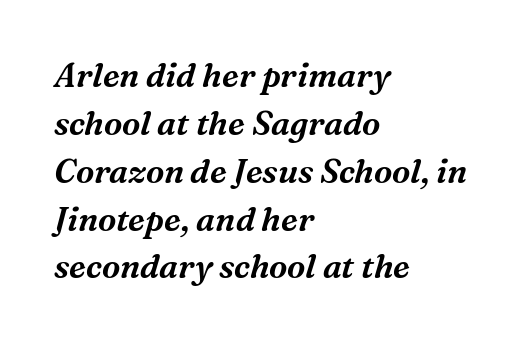
Q: Is the text italic (slanted)? A: Yes, it leans right by about 16 degrees.
Q: Is the typeface a serif or a sans-serif typeface? A: Serif.
Q: Is the text underlined? A: No.
Q: How is the paragraph aligned? A: Left-aligned.
Q: Is the spacing between letters normal or unusually wide? A: Normal.
Q: Is the spacing between lines tight, normal or loose? A: Normal.
Q: Width (condensed, normal, or wide)? A: Normal.
Q: Stroke contrast? A: Medium.
Q: x-height? A: Medium.
Q: Monospaced? A: No.
